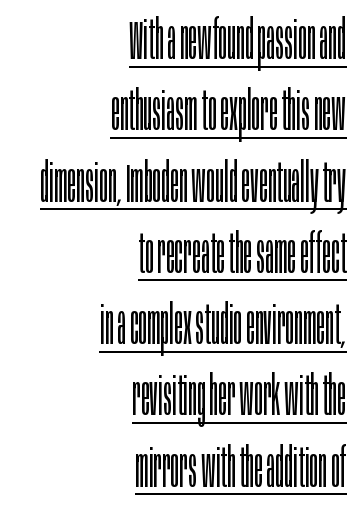
Q: Is the text bold? A: No.
Q: Is the text italic (slanted)? A: No, it is upright.
Q: Is the typeface a serif or a sans-serif typeface? A: Sans-serif.
Q: Is the text underlined? A: Yes.
Q: How is the paragraph aligned? A: Right-aligned.
Q: Is the spacing between letters normal or unusually wide? A: Normal.
Q: Is the spacing between lines tight, normal or loose? A: Normal.
Q: Width (condensed, normal, or wide)? A: Condensed.
Q: Stroke contrast? A: Low.
Q: x-height? A: Large.
Q: Monospaced? A: No.
